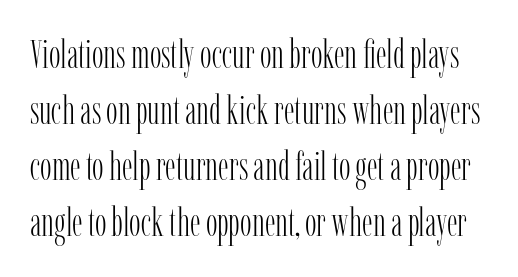
Q: Is the text bold? A: No.
Q: Is the text italic (slanted)? A: No, it is upright.
Q: Is the typeface a serif or a sans-serif typeface? A: Serif.
Q: Is the text underlined? A: No.
Q: Is the spacing between letters normal or unusually wide? A: Normal.
Q: Is the spacing between lines tight, normal or loose? A: Normal.
Q: Width (condensed, normal, or wide)? A: Condensed.
Q: Stroke contrast? A: Low.
Q: x-height? A: Medium.
Q: Monospaced? A: No.
